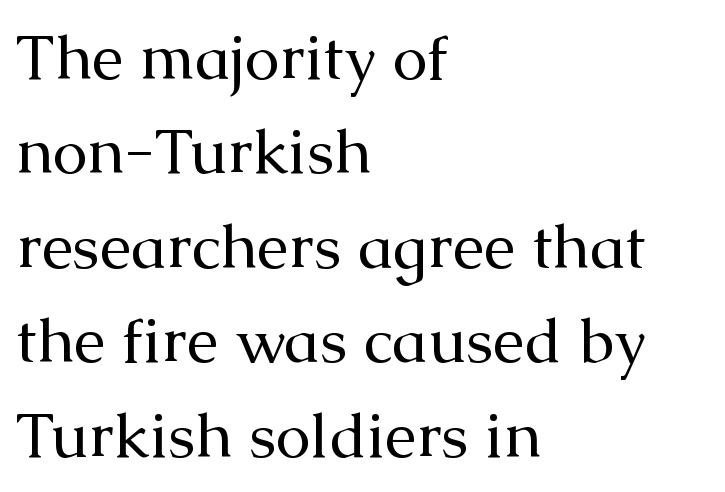
The image shows 63 px regular-weight serif type, upright; set left-aligned, normal line spacing (1.5x), normal letter spacing, not underlined; medium stroke contrast and a medium x-height.
